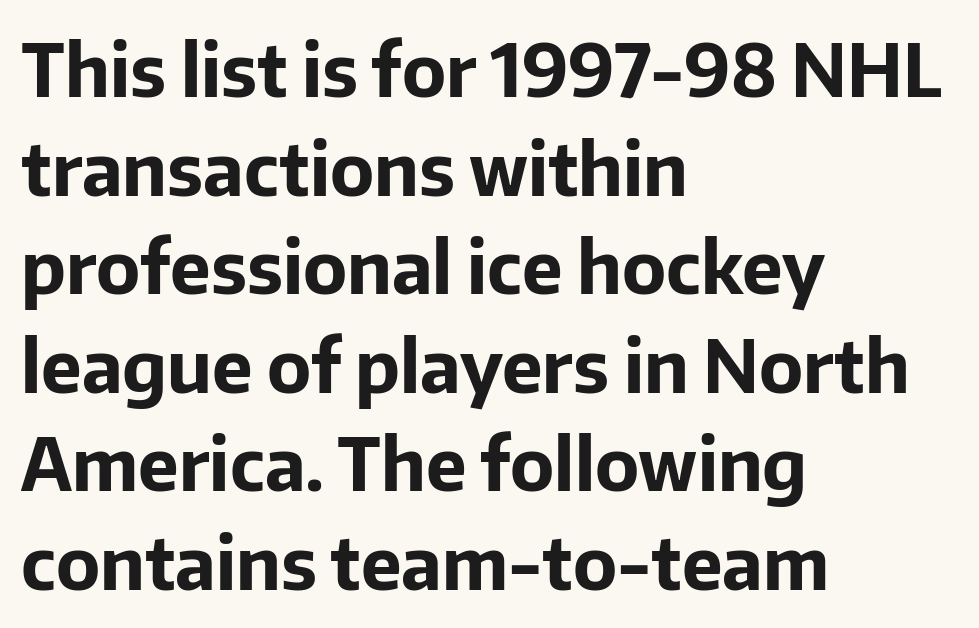
The image shows 73 px bold sans-serif type, upright; set left-aligned, normal line spacing (1.35x), normal letter spacing, not underlined; low stroke contrast and a medium x-height.
